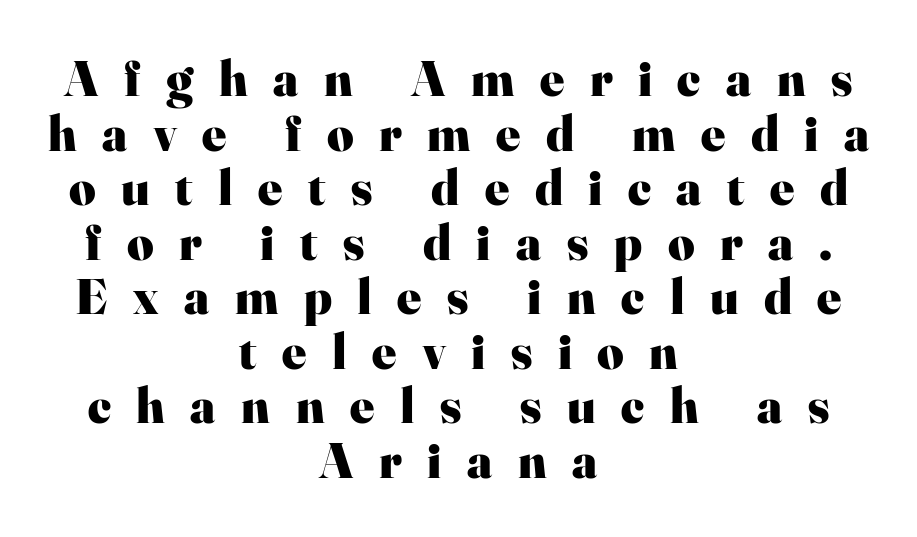
Nope, not italic — everything's standing straight. Each line is balanced around a shared central axis. The line texture is sparse and dotted thanks to wide tracking. The glyphs have the mass of a bold cut.
